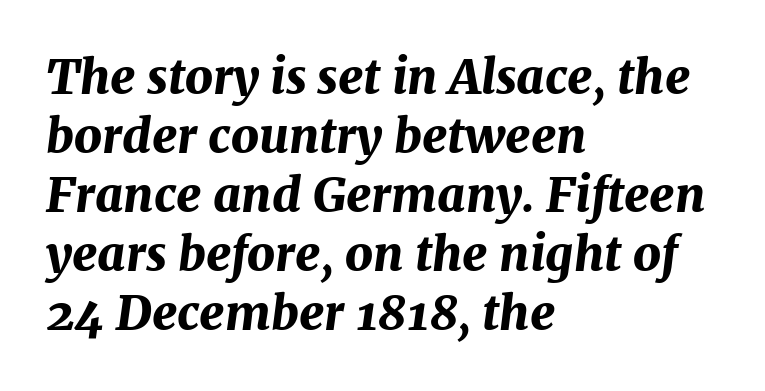
The gap between lines stays unmarked. The typography opts for an oblique posture over an upright one. As a designer I'd log this as weight 700, bold. The text block is weighted toward the left margin, trailing off unevenly rightward. Nobody touched the tracking dial on this one. Proportional: the letters do not fall into vertical columns.
